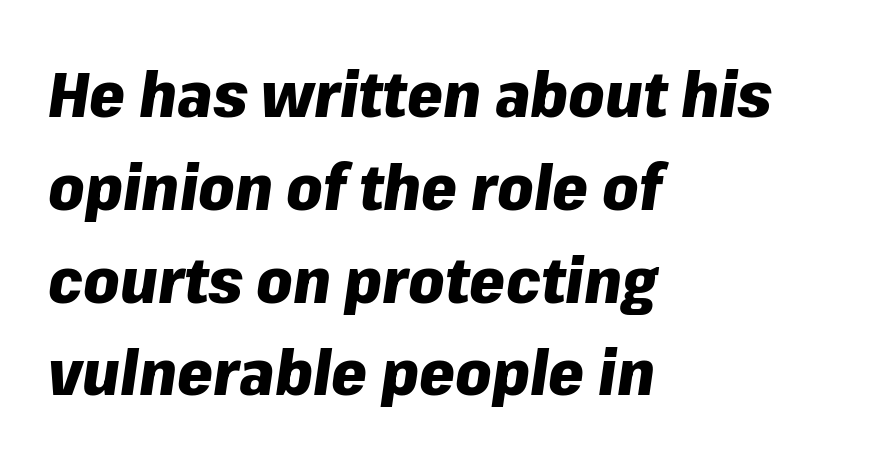
The image shows 64 px heavy type, italic (leaning right); set left-aligned, normal line spacing (1.45x), normal letter spacing, not underlined; low stroke contrast and a medium x-height.
